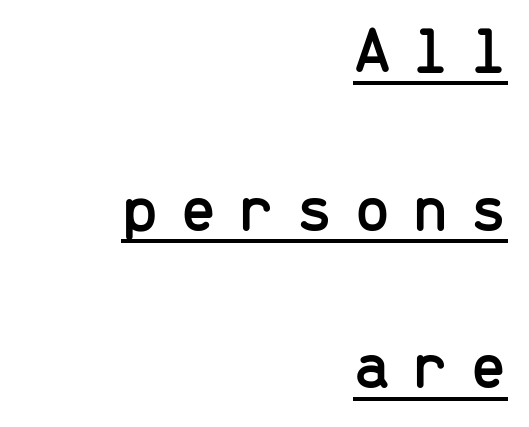
{"serif": "no", "italic": "no", "width": "normal", "stroke_contrast": "low", "x_height": "medium", "monospaced": "yes", "underline": "yes", "align": "right", "line_spacing": "loose", "line_spacing_ratio": 2.39, "letter_spacing": "wide", "letter_spacing_em": 0.32, "glyph_px": 66}
